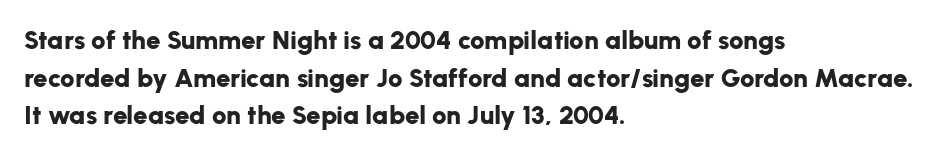
{"italic": "no", "bold": "yes", "underline": "no", "align": "left", "line_spacing": "normal", "line_spacing_ratio": 1.45, "letter_spacing": "normal", "letter_spacing_em": 0.0, "glyph_px": 26}
